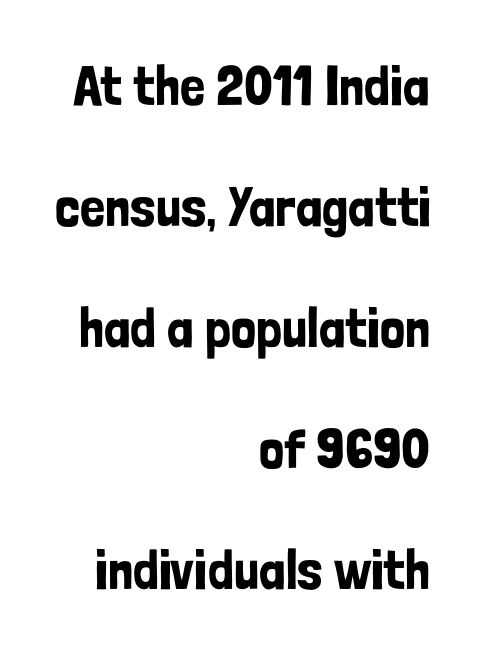
Q: Is the text italic (slanted)? A: No, it is upright.
Q: Is the typeface a serif or a sans-serif typeface? A: Sans-serif.
Q: Is the text underlined? A: No.
Q: How is the paragraph aligned? A: Right-aligned.
Q: Is the spacing between letters normal or unusually wide? A: Normal.
Q: Is the spacing between lines tight, normal or loose? A: Loose.
Q: Width (condensed, normal, or wide)? A: Condensed.
Q: Stroke contrast? A: Low.
Q: x-height? A: Medium.
Q: Monospaced? A: No.
